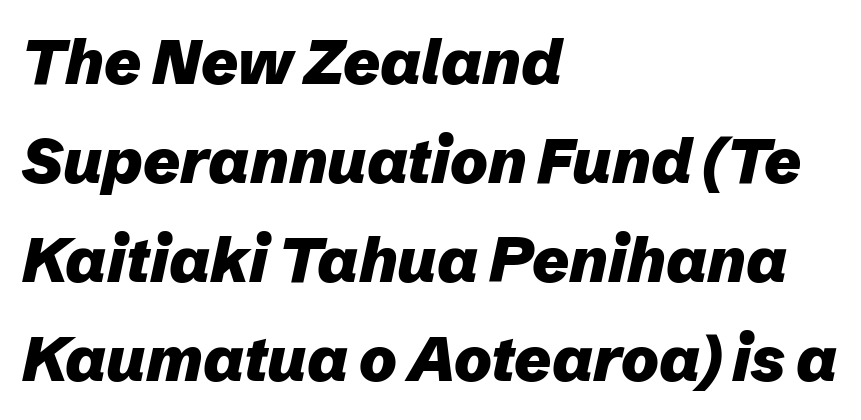
{"italic": "yes", "lean": "right", "slant_degrees": 12, "bold": "yes", "weight": "heavy", "width": "normal", "stroke_contrast": "low", "x_height": "medium", "monospaced": "no", "underline": "no", "align": "left", "line_spacing": "normal", "line_spacing_ratio": 1.57, "letter_spacing": "normal", "letter_spacing_em": 0.0, "glyph_px": 63}
